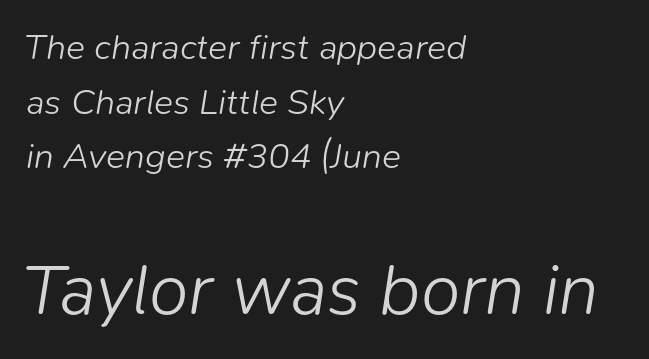
The image shows 72 px light type, italic (leaning right); set left-aligned, normal line spacing (1.52x), normal letter spacing, not underlined; the second (bottom) block is 2.0x larger; low stroke contrast and a medium x-height.
